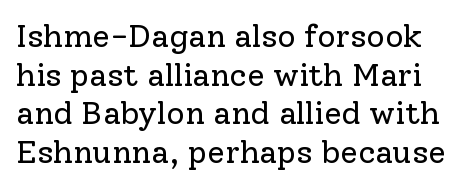
Q: Is the text bold? A: No.
Q: Is the text italic (slanted)? A: No, it is upright.
Q: Is the typeface a serif or a sans-serif typeface? A: Serif.
Q: Is the text underlined? A: No.
Q: Is the spacing between letters normal or unusually wide? A: Normal.
Q: Width (condensed, normal, or wide)? A: Normal.
Q: Stroke contrast? A: Low.
Q: x-height? A: Medium.
Q: Monospaced? A: No.
